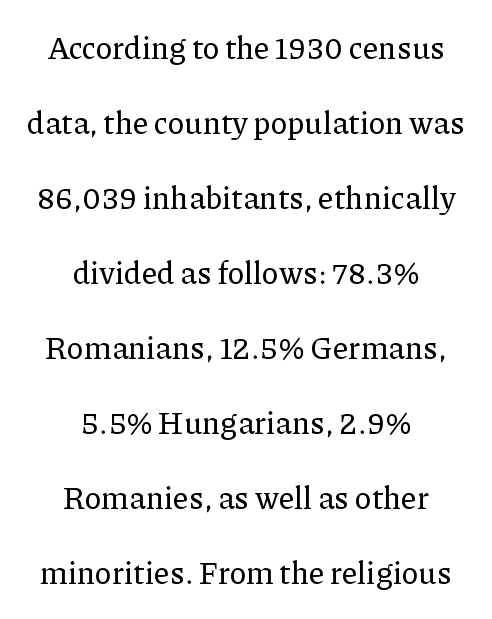
The image shows 31 px serif type, upright; set centered, loose line spacing (2.42x), normal letter spacing, not underlined; low stroke contrast and a medium x-height.
